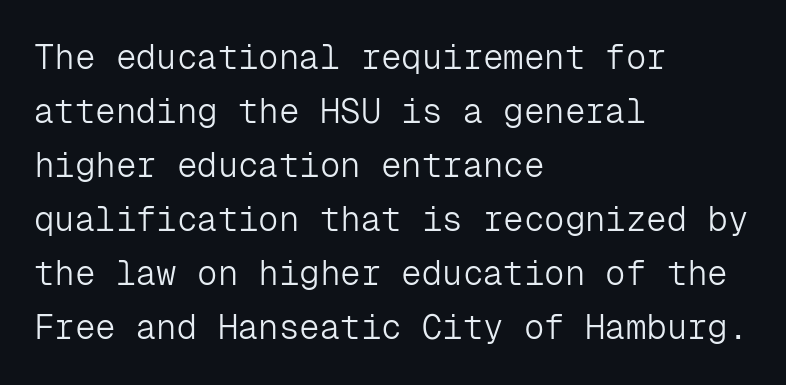
The image shows 34 px light sans-serif type, upright, monospaced; set left-aligned, normal line spacing (1.59x), normal letter spacing, not underlined; low stroke contrast and a medium x-height.
